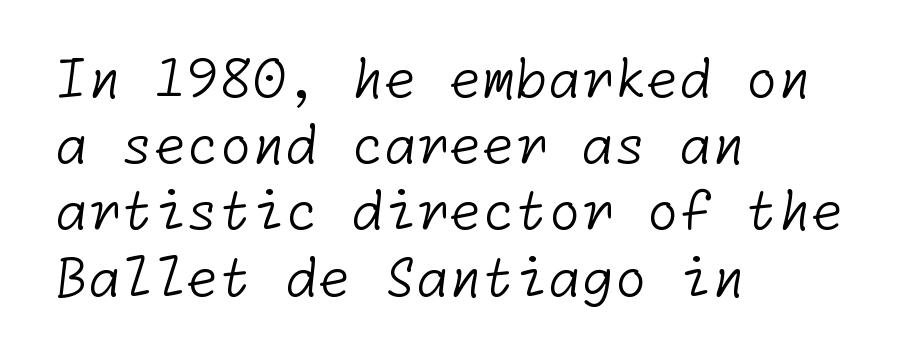
Q: Is the text bold? A: No.
Q: Is the typeface a serif or a sans-serif typeface? A: Sans-serif.
Q: Is the text underlined? A: No.
Q: How is the paragraph aligned? A: Left-aligned.
Q: Is the spacing between letters normal or unusually wide? A: Normal.
Q: Is the spacing between lines tight, normal or loose? A: Normal.
Q: Width (condensed, normal, or wide)? A: Normal.
Q: Stroke contrast? A: Low.
Q: x-height? A: Medium.
